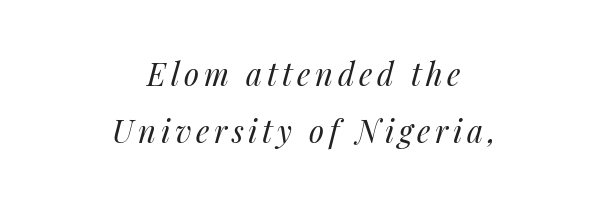
Varying glyph widths throughout — classic text-font behaviour. Just letters on the line, the space beneath them empty. The cut favours lightness, reaching ordinary text weight at its darkest. A student would call this center alignment; a typographer would say set centered. You can tell it's italic because the verticals aren't actually vertical.
